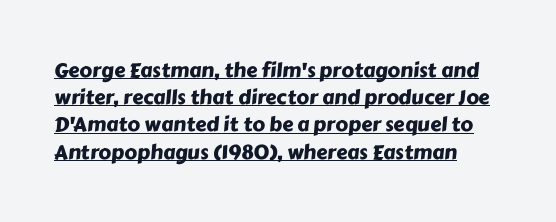
The image shows 20 px text type; set left-aligned, normal line spacing (1.36x), normal letter spacing, underlined.
